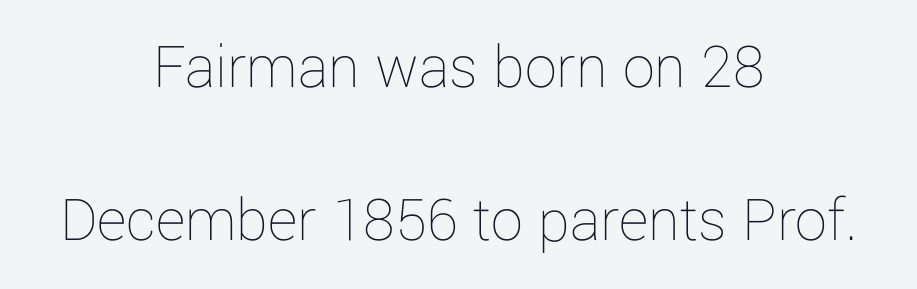
The letters advance in unequal steps, a hallmark of proportional type. Leading: increased. These lines stack symmetrically, like a column narrowing and widening about its center. Words float on clear page, feet unadorned.
